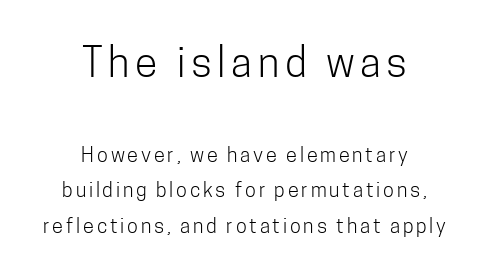
Q: Is the text bold? A: No.
Q: Is the text italic (slanted)? A: No, it is upright.
Q: Is the typeface a serif or a sans-serif typeface? A: Sans-serif.
Q: Is the text underlined? A: No.
Q: How is the paragraph aligned? A: Centered.
Q: Which block of text is set in a larger size, the first (top) or the second (bottom)? A: The first (top) one.
Q: Width (condensed, normal, or wide)? A: Condensed.
Q: Stroke contrast? A: Low.
Q: x-height? A: Medium.
Q: Monospaced? A: No.
